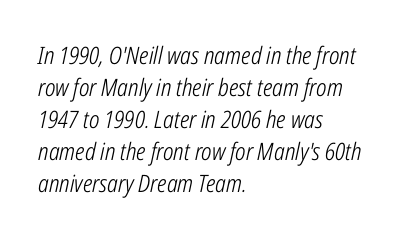
The rag falls on the right side of this text block. Just letters on the line, the space beneath them empty. Quick note: interline space is typical. Tracking here is standard; glyphs follow each other at the usual distance.
